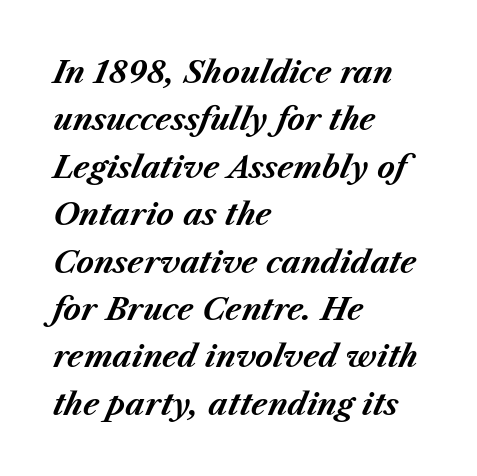
The image shows 30 px bold type, italic (leaning right); set left-aligned, normal line spacing (1.58x), normal letter spacing, not underlined; medium stroke contrast and a medium x-height.
